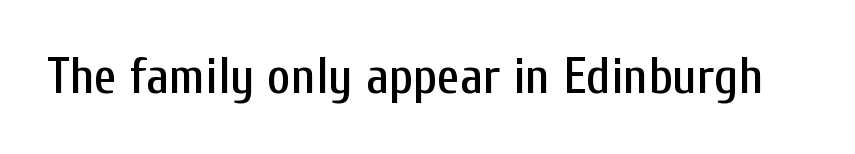
The image shows 51 px condensed sans-serif type, upright; set normal letter spacing, not underlined; low stroke contrast and a medium x-height.
